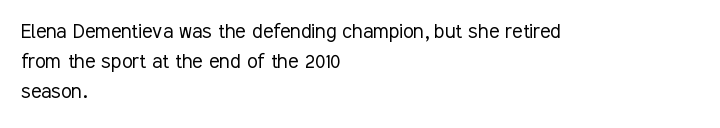
The image shows 24 px text type, upright; set left-aligned, normal line spacing (1.26x), normal letter spacing, not underlined.
